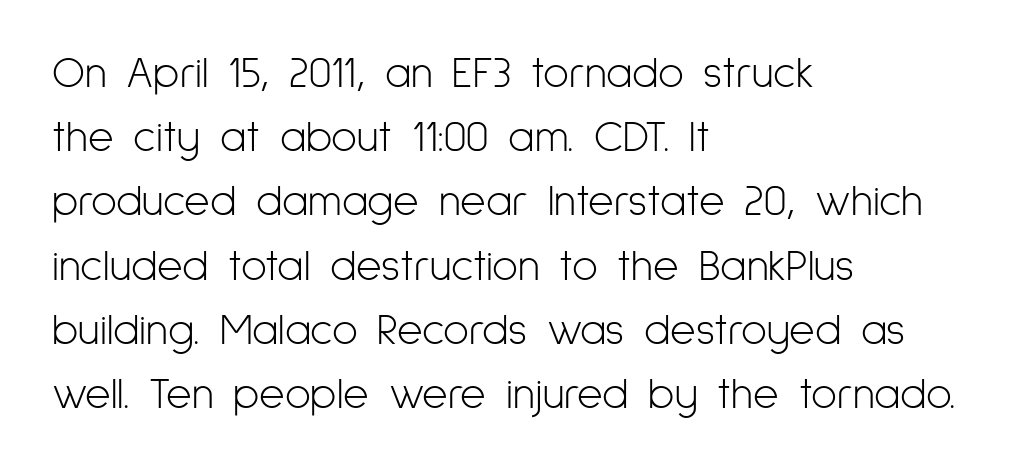
The image shows 44 px light, condensed sans-serif type, upright; set left-aligned, normal line spacing (1.46x), normal letter spacing, not underlined; low stroke contrast and a medium x-height.
